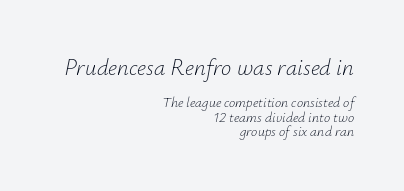
Looking at the ascenders, they clearly lean. Each line ends at the same right margin while the left side varies. Clear beneath every line of the passage. Which chunk is bigger? The first one — the top block dwarfs the bottom. Vertical stems look standard width or narrower in stroke. Default kerning and tracking; the words read as compact shapes.
